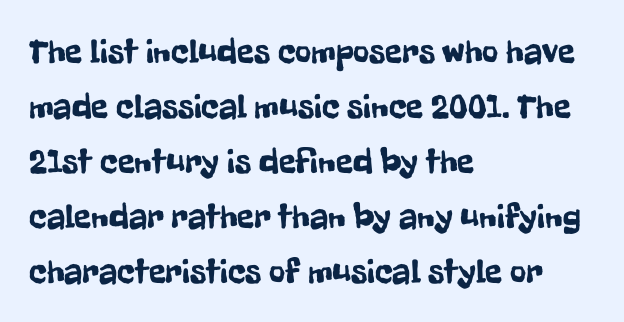
The image shows 35 px condensed sans-serif type, upright; set left-aligned, normal line spacing (1.57x), normal letter spacing, not underlined; low stroke contrast and a medium x-height.
